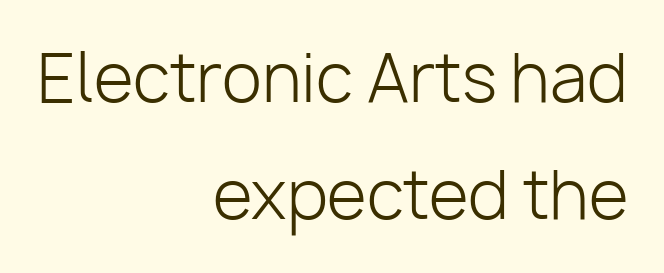
Q: Is the text bold? A: No.
Q: Is the text italic (slanted)? A: No, it is upright.
Q: Is the typeface a serif or a sans-serif typeface? A: Sans-serif.
Q: Is the text underlined? A: No.
Q: How is the paragraph aligned? A: Right-aligned.
Q: Is the spacing between letters normal or unusually wide? A: Normal.
Q: Width (condensed, normal, or wide)? A: Normal.
Q: Stroke contrast? A: Low.
Q: x-height? A: Medium.
Q: Monospaced? A: No.
